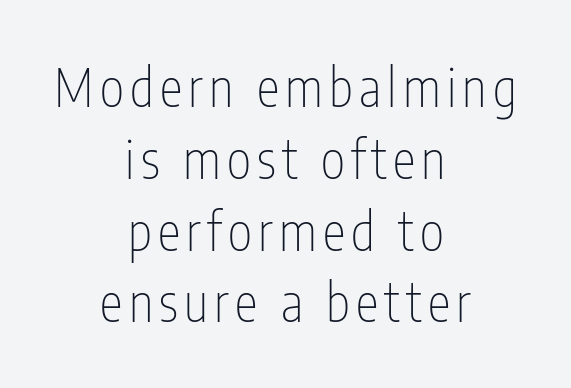
{"serif": "no", "italic": "no", "bold": "no", "weight": "thin", "width": "condensed", "stroke_contrast": "low", "x_height": "medium", "monospaced": "no", "underline": "no", "align": "center", "line_spacing": "normal", "line_spacing_ratio": 1.38, "glyph_px": 52}
